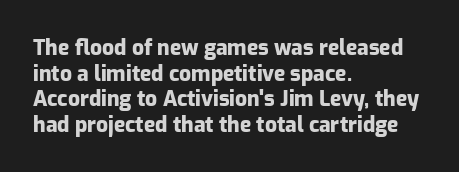
{"italic": "no", "bold": "yes", "underline": "no", "align": "left", "line_spacing_ratio": 1.22, "letter_spacing": "normal", "letter_spacing_em": 0.0, "glyph_px": 21}
